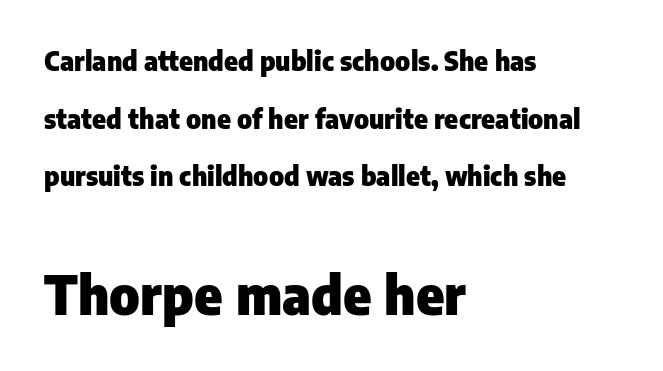
Q: Is the text bold? A: Yes.
Q: Is the text italic (slanted)? A: No, it is upright.
Q: Is the typeface a serif or a sans-serif typeface? A: Sans-serif.
Q: Is the text underlined? A: No.
Q: How is the paragraph aligned? A: Left-aligned.
Q: Is the spacing between letters normal or unusually wide? A: Normal.
Q: Is the spacing between lines tight, normal or loose? A: Loose.
Q: Which block of text is set in a larger size, the first (top) or the second (bottom)? A: The second (bottom) one.
Q: Width (condensed, normal, or wide)? A: Normal.
Q: Stroke contrast? A: Low.
Q: x-height? A: Medium.
Q: Monospaced? A: No.
